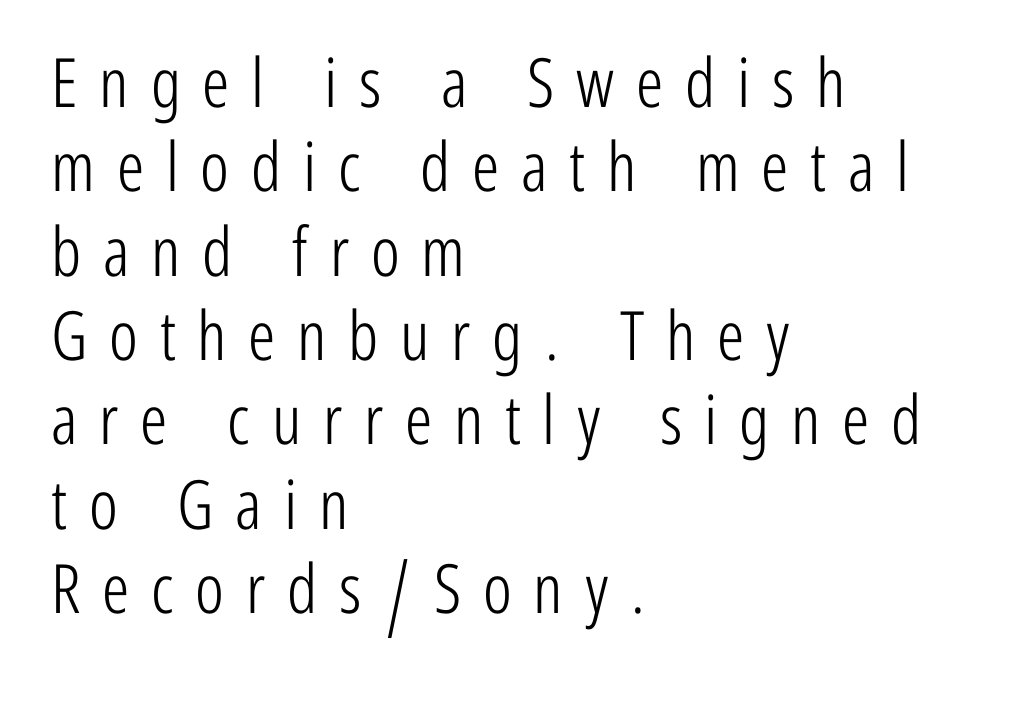
{"serif": "no", "italic": "no", "bold": "no", "weight": "light", "width": "condensed", "stroke_contrast": "low", "x_height": "medium", "monospaced": "no", "underline": "no", "align": "left", "line_spacing_ratio": 1.24, "letter_spacing": "wide", "letter_spacing_em": 0.32, "glyph_px": 68}
